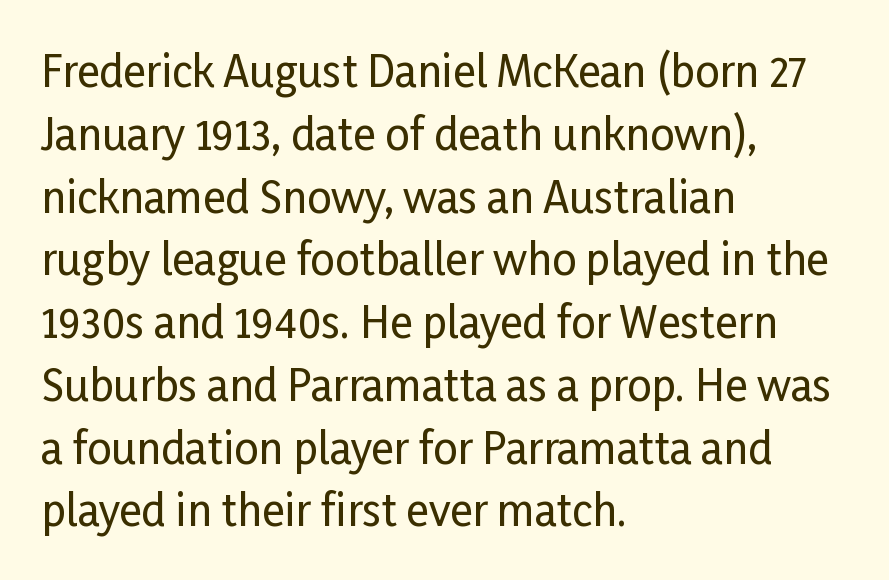
Q: Is the text italic (slanted)? A: No, it is upright.
Q: Is the typeface a serif or a sans-serif typeface? A: Sans-serif.
Q: Is the text underlined? A: No.
Q: How is the paragraph aligned? A: Left-aligned.
Q: Is the spacing between letters normal or unusually wide? A: Normal.
Q: Is the spacing between lines tight, normal or loose? A: Normal.
Q: Width (condensed, normal, or wide)? A: Condensed.
Q: Stroke contrast? A: Low.
Q: x-height? A: Medium.
Q: Monospaced? A: No.
